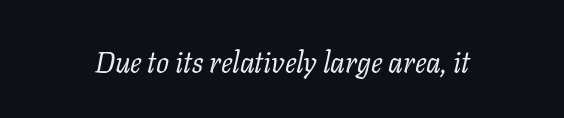
Looks like regular typesetting: each glyph gets only the width it needs. The space beneath each line is pristine and unruled. Is the type heavy? It reads as light-to-regular instead. Characters are canted at an angle relative to the baseline's perpendicular. Note: serifs present on the glyphs. There is no visible air inserted between adjacent glyphs.
